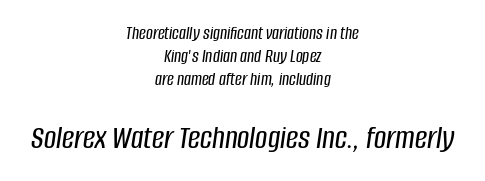
Q: Is the text italic (slanted)? A: Yes, it leans right by about 8 degrees.
Q: Is the text underlined? A: No.
Q: How is the paragraph aligned? A: Centered.
Q: Is the spacing between letters normal or unusually wide? A: Normal.
Q: Which block of text is set in a larger size, the first (top) or the second (bottom)? A: The second (bottom) one.
Q: Width (condensed, normal, or wide)? A: Condensed.
Q: Stroke contrast? A: Low.
Q: x-height? A: Large.
Q: Monospaced? A: No.
